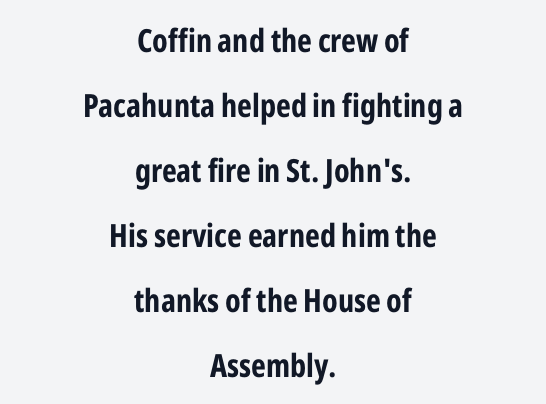
Summary of vertical rhythm: relaxed, with wide interline spacing. Typesetter's note: full bold, strokes at maximum text heaviness. The baseline area is clear. Grotesque or geometric, the face here clearly has no serifs. This sample is center-justified, so both line endings float freely. The lettering stays uniformly vertical, giving the passage a roman look.
